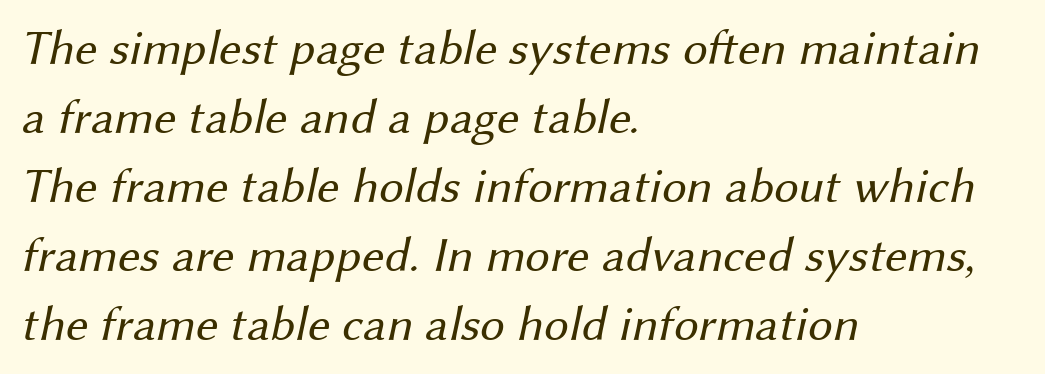
You could not count columns in this text — the font is proportionally spaced. The strip under each line holds only bare page. Nothing heavy about these letters — not bold at all. Each word holds together tightly as a unit, with standard inter-letter gaps.
